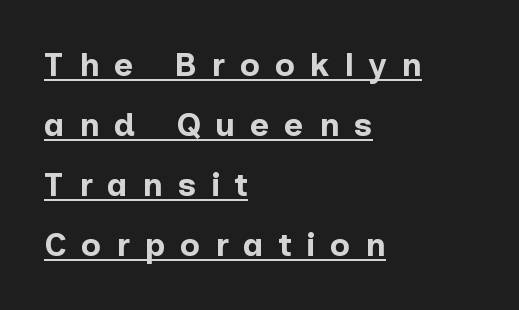
The image shows 33 px bold sans-serif type, upright; set left-aligned, line spacing 1.82x, unusually wide letter spacing (+0.45 em), underlined; low stroke contrast and a medium x-height.
